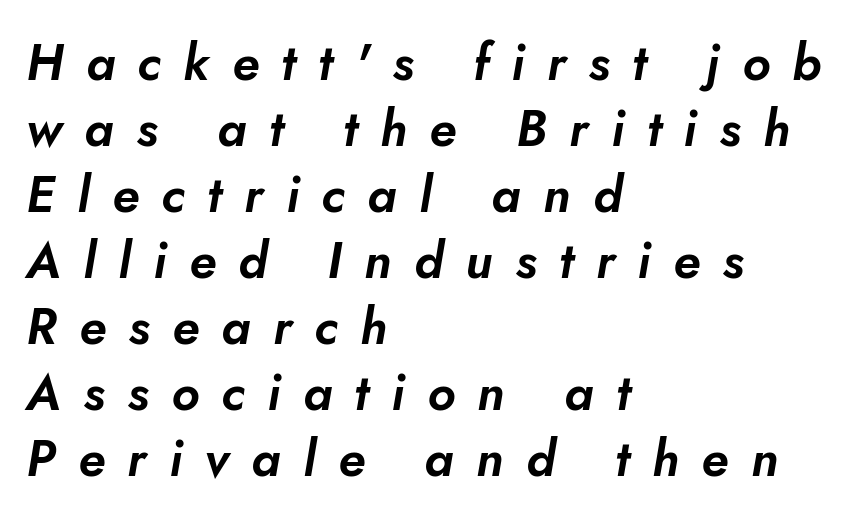
Q: Is the text italic (slanted)? A: Yes, it leans right by about 10 degrees.
Q: Is the text underlined? A: No.
Q: How is the paragraph aligned? A: Left-aligned.
Q: Is the spacing between letters normal or unusually wide? A: Unusually wide.
Q: Is the spacing between lines tight, normal or loose? A: Normal.
Q: Width (condensed, normal, or wide)? A: Normal.
Q: Stroke contrast? A: Low.
Q: x-height? A: Small.
Q: Monospaced? A: No.
